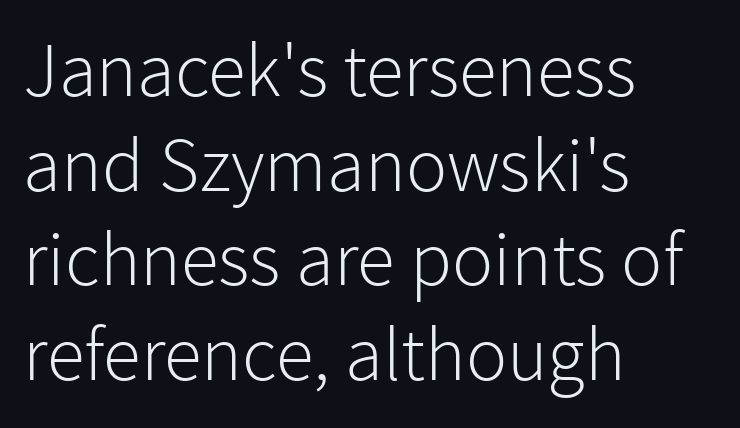
Q: Is the text bold? A: No.
Q: Is the text italic (slanted)? A: No, it is upright.
Q: Is the typeface a serif or a sans-serif typeface? A: Sans-serif.
Q: Is the text underlined? A: No.
Q: How is the paragraph aligned? A: Left-aligned.
Q: Is the spacing between letters normal or unusually wide? A: Normal.
Q: Width (condensed, normal, or wide)? A: Normal.
Q: Stroke contrast? A: Low.
Q: x-height? A: Medium.
Q: Monospaced? A: No.
